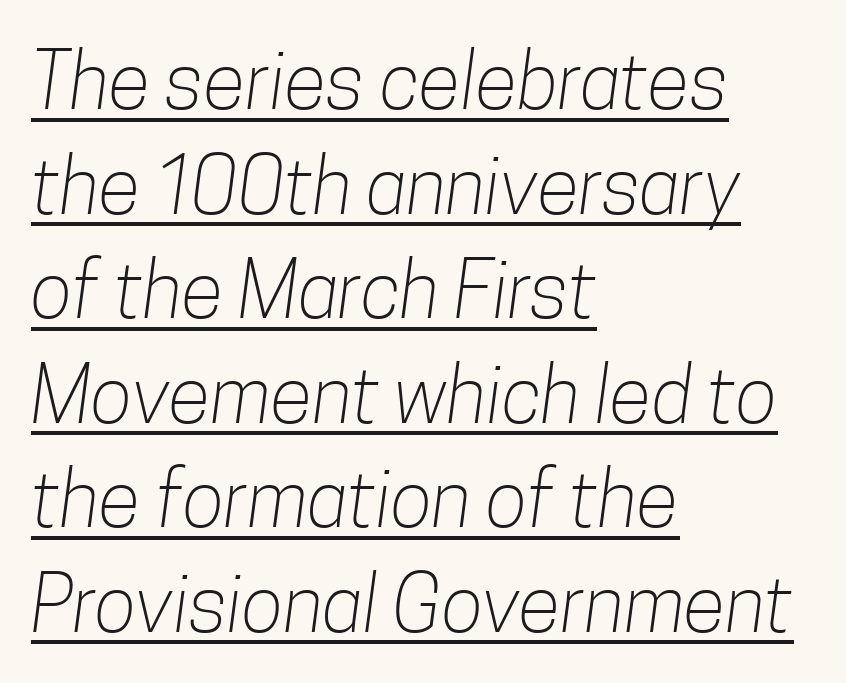
If you drew a ruler down the left edge, every line would touch it. Each letter keeps its own natural width here, so spacing adapts to shape. The strokes are not fattened; the text isn't bold. Like a heading marked for emphasis, these lines bear an underscore. Look at the tracking — it's just the regular setting, nothing added. Type style note: lacks serifs.
